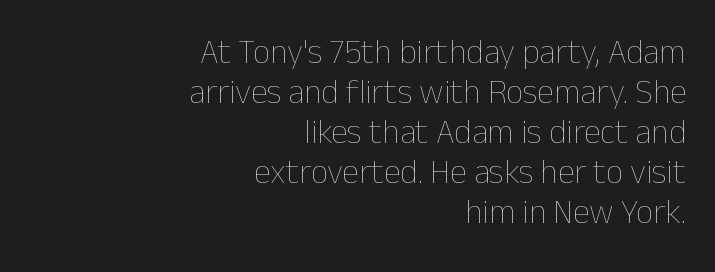
The image shows 34 px thin type, upright; set right-aligned, line spacing 1.18x, normal letter spacing, not underlined; low stroke contrast and a medium x-height.
